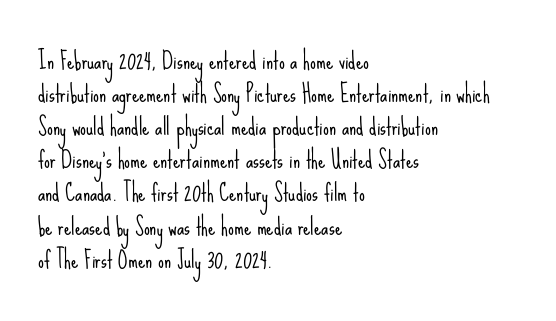
The image shows 23 px text type, upright; set left-aligned, normal line spacing (1.44x), normal letter spacing, not underlined.
